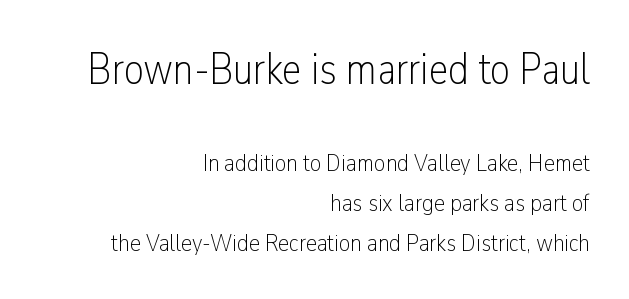
Font category for this specimen: sans-serif. Stem width sits at or under what a default text font uses. Tall strokes in this sample are plumb rather than angled. Line spacing here is normal. The designer gave the opening block more size than the closing block. The gap between lines stays unmarked.
